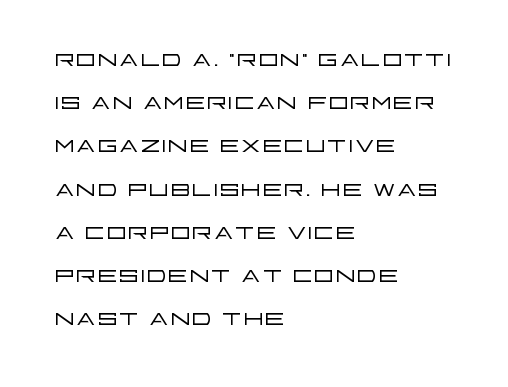
Q: Is the text bold? A: No.
Q: Is the text italic (slanted)? A: No, it is upright.
Q: Is the typeface a serif or a sans-serif typeface? A: Sans-serif.
Q: Is the text underlined? A: No.
Q: How is the paragraph aligned? A: Left-aligned.
Q: Is the spacing between letters normal or unusually wide? A: Normal.
Q: Is the spacing between lines tight, normal or loose? A: Normal.
Q: Width (condensed, normal, or wide)? A: Wide.
Q: Stroke contrast? A: Low.
Q: x-height? A: Large.
Q: Monospaced? A: No.
